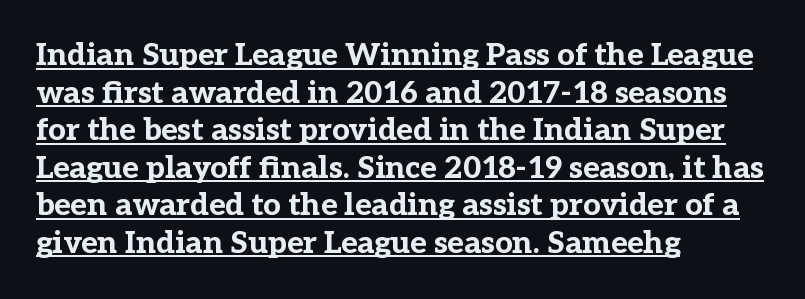
The rendering anchors every line to the left-hand side. A rule runs beneath these lines of type. Note the varied advance widths — an 'i' is clearly narrower than an 'm'. In terms of letterform style, serifs are clearly present. Designer's note — italics off, roman on. The gaps between neighbouring characters are ordinary and unremarkable.
